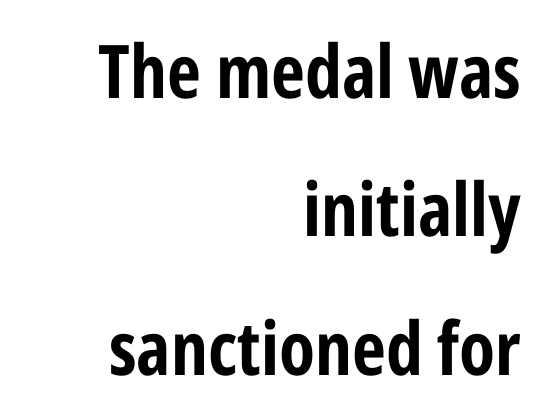
Each row of text sits above clean, open space. These lines carry a lot of weight — the face is fully bold. Note the varied advance widths — an 'i' is clearly narrower than an 'm'. The lines are quadded right. You could call the tracking neutral — neither tight nor loose.
